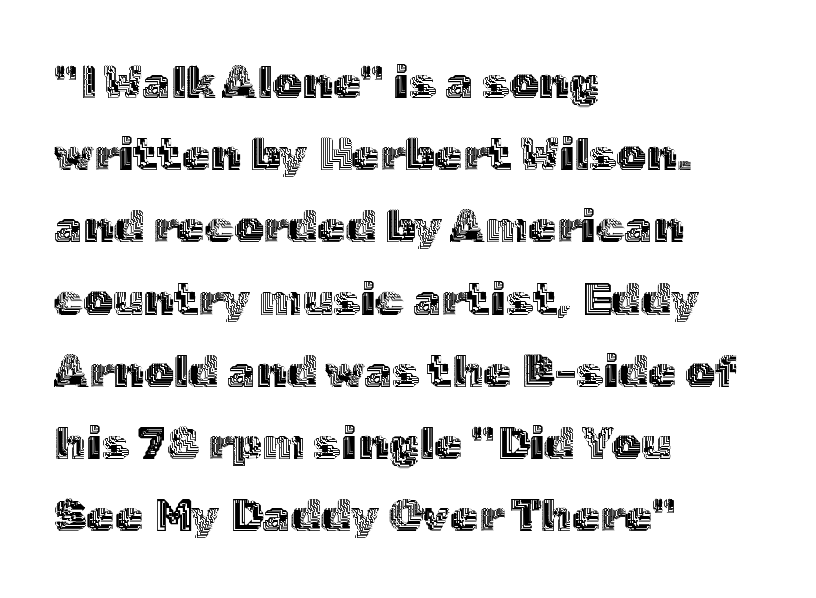
Spacing verdict: proportional, widths tailored to each character. Every character sits straight up, as roman type does. Visually the block forms a straight wall on the left and a jagged coastline on the right. Notice how descenders clear the ascenders below comfortably — that's standard leading. Is the letter spacing exaggerated? No — it looks like the ordinary default.
